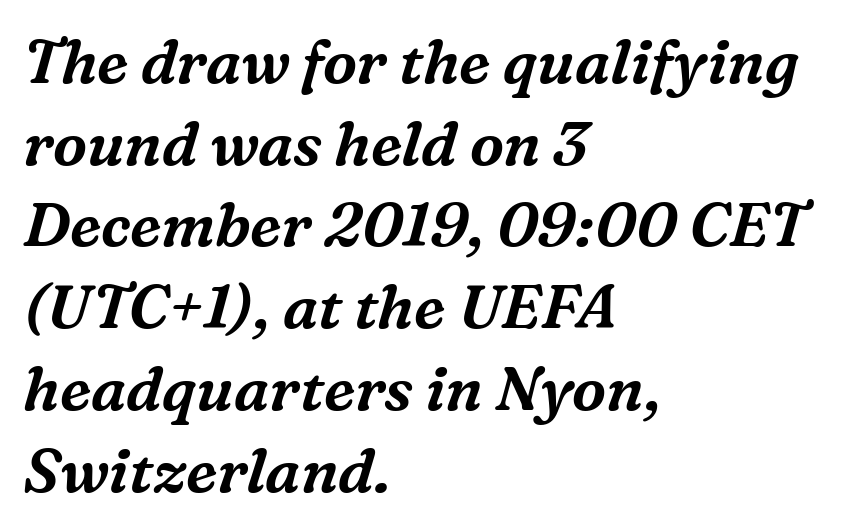
{"serif": "yes", "italic": "yes", "lean": "right", "slant_degrees": 16, "width": "normal", "stroke_contrast": "medium", "x_height": "medium", "monospaced": "no", "underline": "no", "align": "left", "line_spacing": "normal", "line_spacing_ratio": 1.34, "letter_spacing": "normal", "letter_spacing_em": 0.0, "glyph_px": 61}
